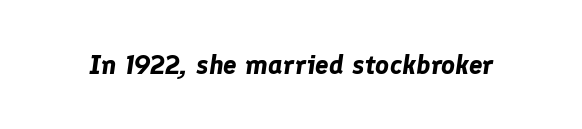
Q: Is the text bold? A: Yes.
Q: Is the text italic (slanted)? A: Yes, it leans right by about 8 degrees.
Q: Is the text underlined? A: No.
Q: Is the spacing between letters normal or unusually wide? A: Normal.
